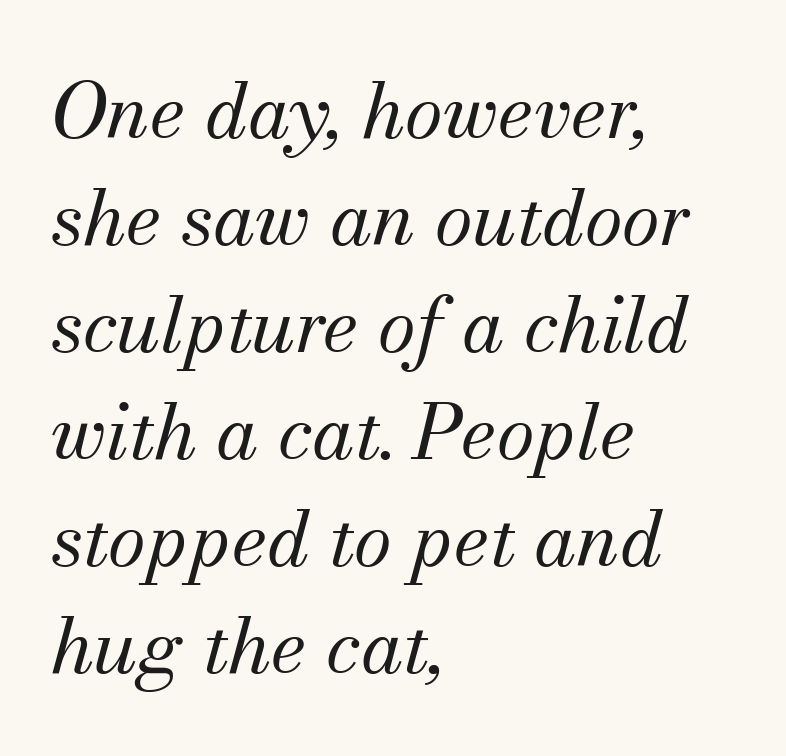
The image shows 77 px regular-weight serif type, italic (leaning right); set left-aligned, normal line spacing (1.39x), normal letter spacing, not underlined; medium stroke contrast and a small x-height.
